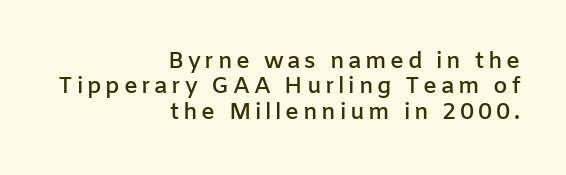
Q: Is the text bold? A: Semi-bold.
Q: Is the text italic (slanted)? A: No, it is upright.
Q: Is the text underlined? A: No.
Q: How is the paragraph aligned? A: Right-aligned.
Q: Is the spacing between lines tight, normal or loose? A: Tight.
